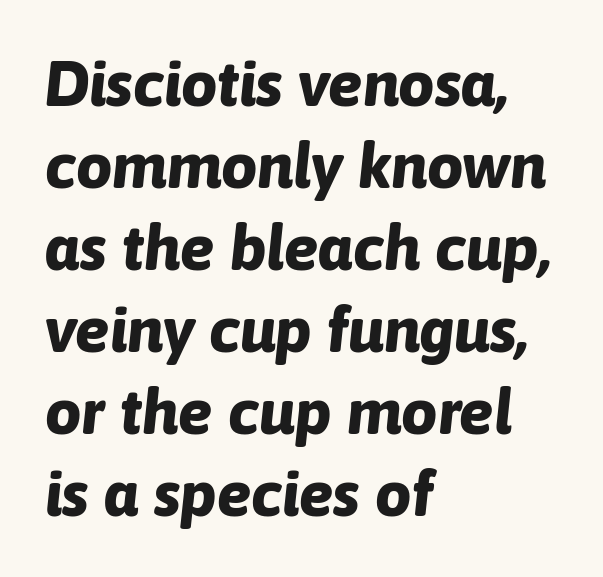
{"italic": "yes", "lean": "right", "slant_degrees": 6, "bold": "yes", "weight": "bold", "width": "normal", "stroke_contrast": "low", "x_height": "medium", "monospaced": "no", "underline": "no", "align": "left", "line_spacing": "normal", "line_spacing_ratio": 1.28, "letter_spacing": "normal", "letter_spacing_em": 0.0, "glyph_px": 64}
